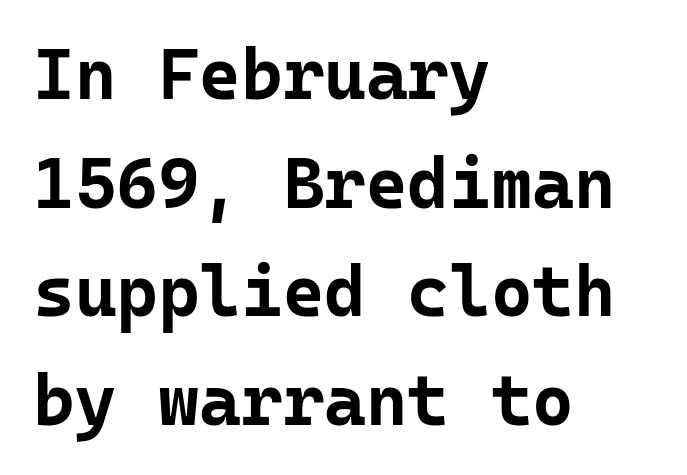
The image shows 71 px bold sans-serif type, upright, monospaced; set left-aligned, normal line spacing (1.53x), normal letter spacing, not underlined; low stroke contrast and a medium x-height.
